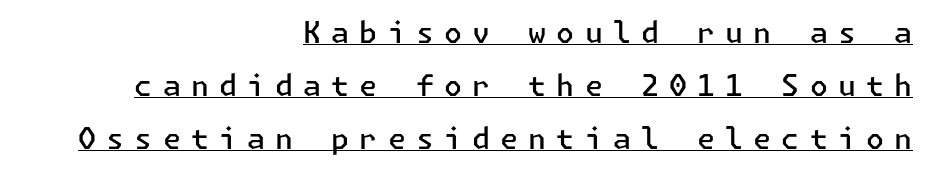
The image shows 29 px semibold sans-serif type, upright; set right-aligned, line spacing 1.82x, unusually wide letter spacing (+0.35 em), underlined; low stroke contrast and a medium x-height.
